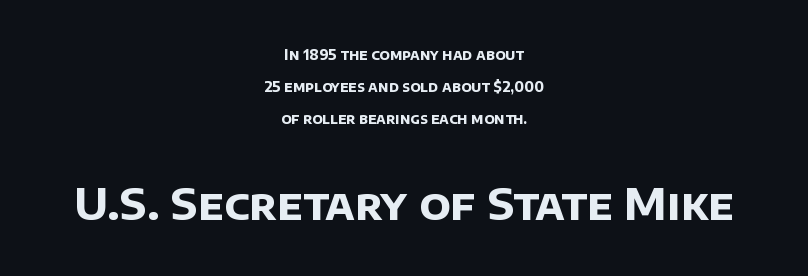
The image shows 43 px bold sans-serif type; set centered, loose line spacing (2.28x), normal letter spacing, not underlined; the second (bottom) block is 3.07x larger; low stroke contrast and a large x-height.
